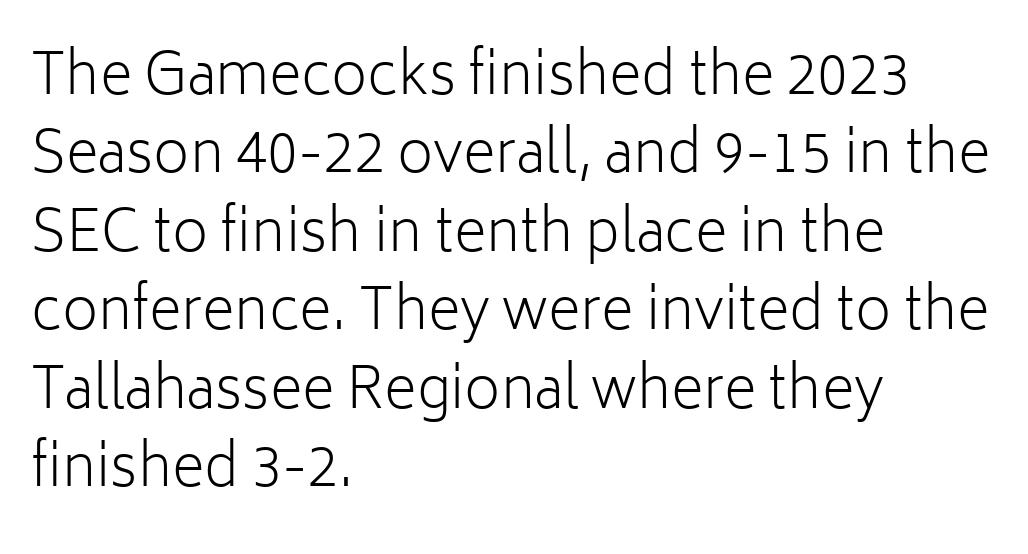
I'd call this a sans setting — the letters go barefoot. Nothing heavy about these letters — not bold at all. Spacing verdict: proportional, widths tailored to each character. Designer's note — italics off, roman on. The ragged edge is on the right, which tells us the setting is flush left. The gaps between neighbouring characters are ordinary and unremarkable.
